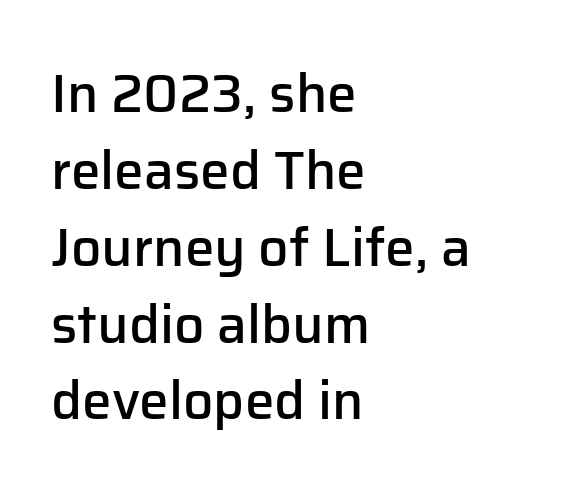
The image shows 53 px semibold sans-serif type, upright; set left-aligned, normal line spacing (1.45x), normal letter spacing, not underlined; low stroke contrast and a medium x-height.
